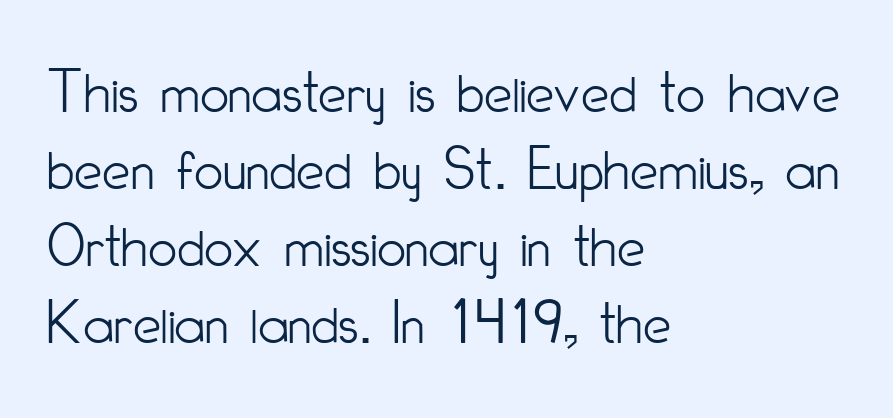
The image shows 63 px light, condensed sans-serif type, upright; set left-aligned, line spacing 1.22x, normal letter spacing, not underlined; low stroke contrast and a small x-height.
